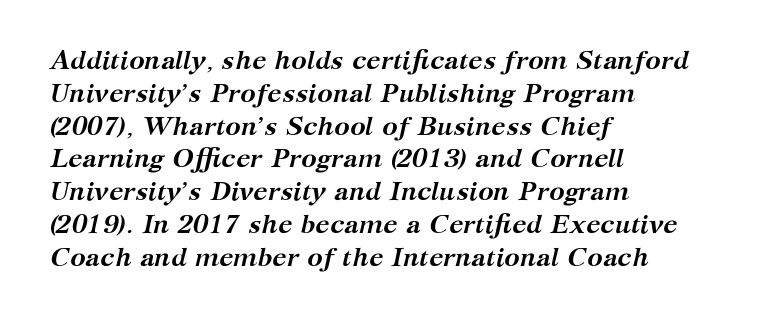
Each row of text sits above clean, open space. Honestly, the letter spacing is just normal — you wouldn't notice it. The text carries the slant typical of an italic or oblique font. The setting favours the left margin, as ordinary paragraphs usually do.
